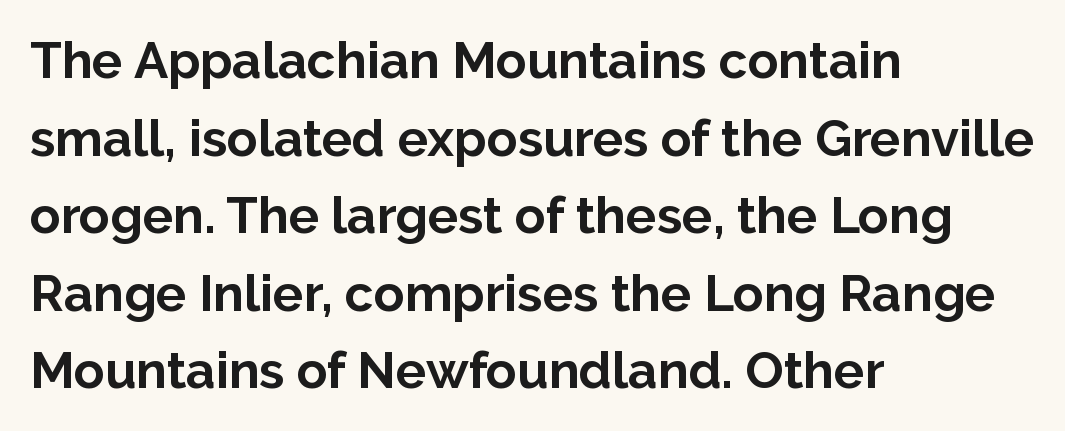
Q: Is the text bold? A: Yes.
Q: Is the text italic (slanted)? A: No, it is upright.
Q: Is the typeface a serif or a sans-serif typeface? A: Sans-serif.
Q: Is the text underlined? A: No.
Q: How is the paragraph aligned? A: Left-aligned.
Q: Is the spacing between letters normal or unusually wide? A: Normal.
Q: Is the spacing between lines tight, normal or loose? A: Normal.
Q: Width (condensed, normal, or wide)? A: Normal.
Q: Stroke contrast? A: Low.
Q: x-height? A: Medium.
Q: Monospaced? A: No.
